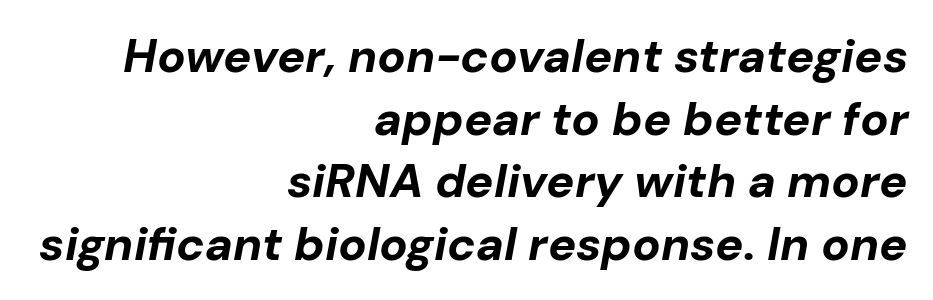
Q: Is the text bold? A: Yes.
Q: Is the text italic (slanted)? A: Yes, it leans right by about 10 degrees.
Q: Is the text underlined? A: No.
Q: How is the paragraph aligned? A: Right-aligned.
Q: Is the spacing between letters normal or unusually wide? A: Normal.
Q: Is the spacing between lines tight, normal or loose? A: Normal.
Q: Width (condensed, normal, or wide)? A: Normal.
Q: Stroke contrast? A: Low.
Q: x-height? A: Medium.
Q: Monospaced? A: No.
